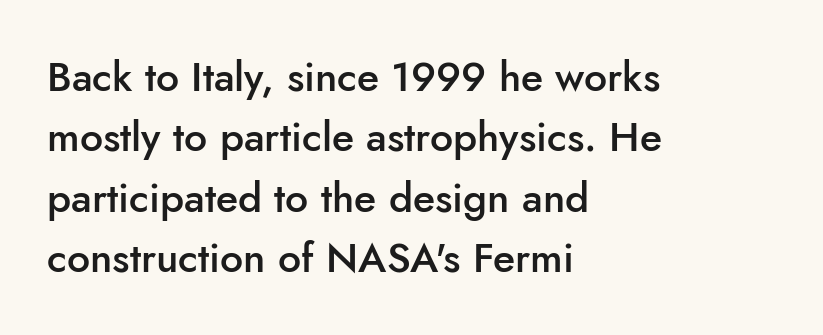
{"serif": "no", "italic": "no", "bold": "semi", "weight": "semibold", "width": "normal", "stroke_contrast": "low", "x_height": "small", "monospaced": "no", "underline": "no", "align": "left", "line_spacing": "normal", "line_spacing_ratio": 1.47, "letter_spacing": "normal", "letter_spacing_em": 0.0, "glyph_px": 41}
